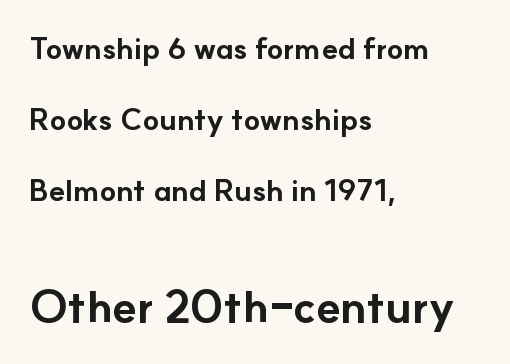
Q: Is the text bold? A: Yes.
Q: Is the text italic (slanted)? A: No, it is upright.
Q: Is the typeface a serif or a sans-serif typeface? A: Sans-serif.
Q: Is the text underlined? A: No.
Q: How is the paragraph aligned? A: Left-aligned.
Q: Is the spacing between letters normal or unusually wide? A: Normal.
Q: Is the spacing between lines tight, normal or loose? A: Loose.
Q: Which block of text is set in a larger size, the first (top) or the second (bottom)? A: The second (bottom) one.
Q: Width (condensed, normal, or wide)? A: Normal.
Q: Stroke contrast? A: Low.
Q: x-height? A: Small.
Q: Monospaced? A: No.
